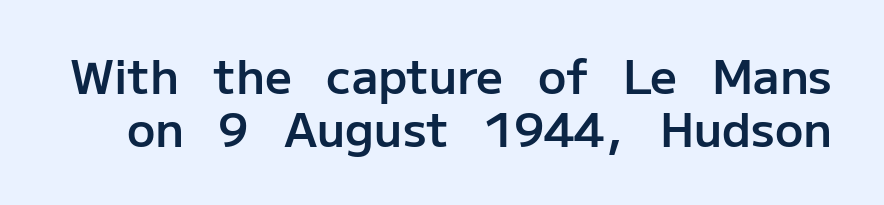
{"serif": "no", "italic": "no", "bold": "semi", "weight": "semibold", "width": "normal", "stroke_contrast": "low", "x_height": "medium", "monospaced": "no", "underline": "no", "line_spacing": "tight", "line_spacing_ratio": 1.12, "letter_spacing": "normal", "letter_spacing_em": 0.0, "glyph_px": 47}
